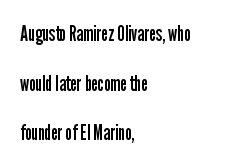
Compared with typical body copy, the letter spacing here is the same. Nothing heavy about these letters — not bold at all. Rendered with straight, roman letterforms. The paragraph has a hard left edge and a soft right edge. In terms of leading, this rendering errs on the spacious side.
